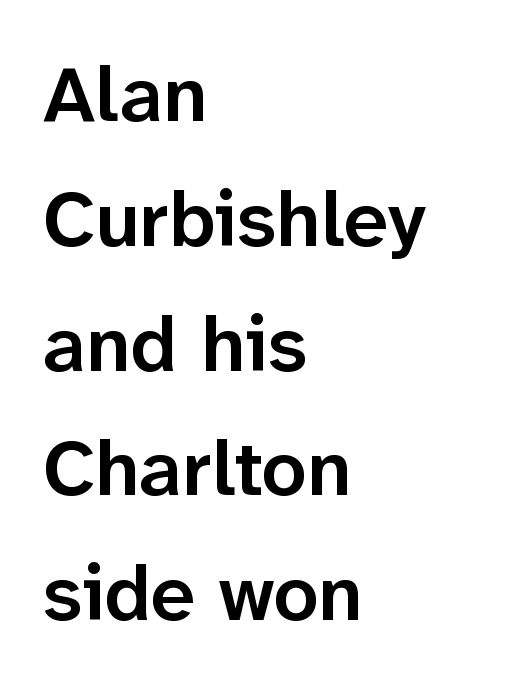
Q: Is the text bold? A: Semi-bold.
Q: Is the text italic (slanted)? A: No, it is upright.
Q: Is the typeface a serif or a sans-serif typeface? A: Sans-serif.
Q: Is the text underlined? A: No.
Q: How is the paragraph aligned? A: Left-aligned.
Q: Is the spacing between letters normal or unusually wide? A: Normal.
Q: Is the spacing between lines tight, normal or loose? A: Normal.
Q: Width (condensed, normal, or wide)? A: Normal.
Q: Stroke contrast? A: Low.
Q: x-height? A: Medium.
Q: Monospaced? A: No.
